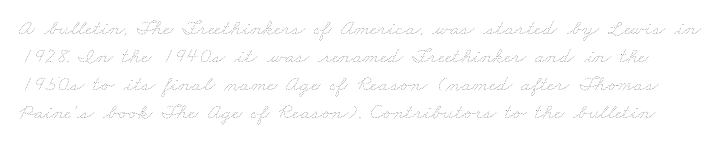
The image shows 22 px text type; set normal line spacing (1.27x), normal letter spacing, not underlined.
